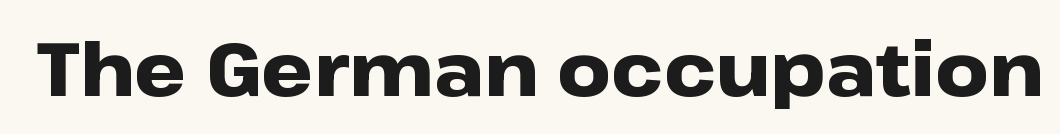
The image shows 74 px heavy, wide sans-serif type, upright; set normal letter spacing, not underlined; low stroke contrast and a medium x-height.
